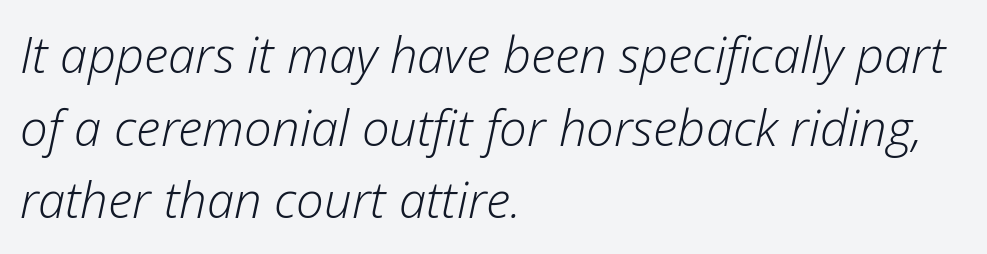
The image shows 49 px light type, italic (leaning right); set left-aligned, normal line spacing (1.48x), normal letter spacing, not underlined; low stroke contrast and a medium x-height.
